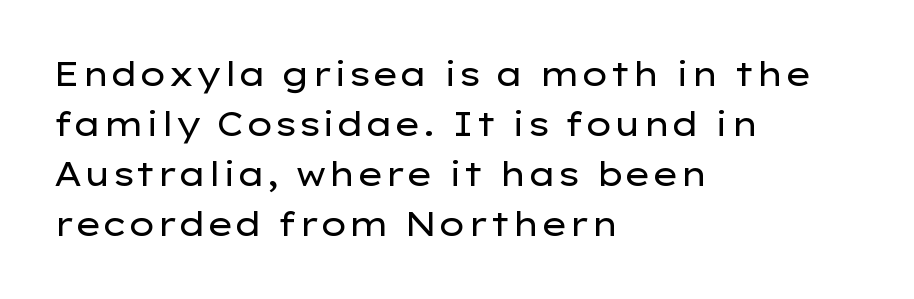
Q: Is the text bold? A: No.
Q: Is the text italic (slanted)? A: No, it is upright.
Q: Is the typeface a serif or a sans-serif typeface? A: Sans-serif.
Q: Is the text underlined? A: No.
Q: How is the paragraph aligned? A: Left-aligned.
Q: Is the spacing between letters normal or unusually wide? A: Normal.
Q: Is the spacing between lines tight, normal or loose? A: Normal.
Q: Width (condensed, normal, or wide)? A: Wide.
Q: Stroke contrast? A: Low.
Q: x-height? A: Medium.
Q: Monospaced? A: No.
